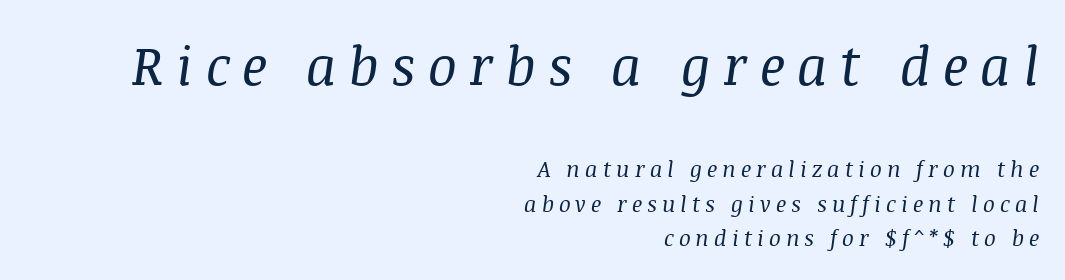
The image shows 54 px regular-weight serif type, italic (leaning right); set right-aligned, normal line spacing (1.56x), unusually wide letter spacing (+0.23 em), not underlined; the first (top) block is 2.45x larger; medium stroke contrast and a large x-height.
